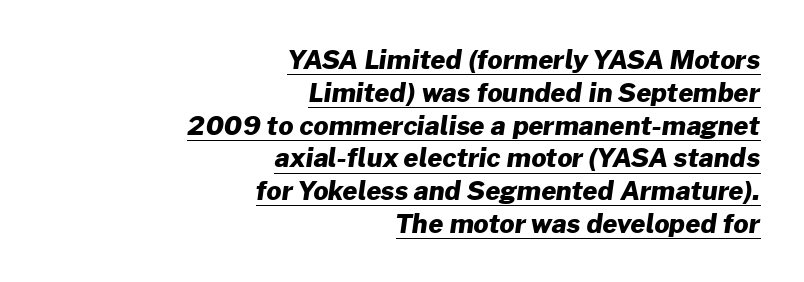
Q: Is the text bold? A: Yes.
Q: Is the text underlined? A: Yes.
Q: How is the paragraph aligned? A: Right-aligned.
Q: Is the spacing between letters normal or unusually wide? A: Normal.
Q: Is the spacing between lines tight, normal or loose? A: Normal.
